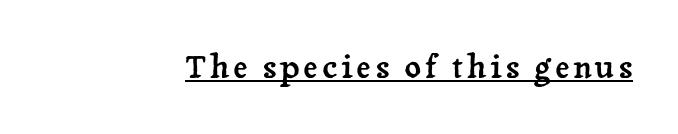
{"serif": "yes", "italic": "no", "width": "normal", "stroke_contrast": "low", "x_height": "medium", "monospaced": "no", "underline": "yes", "glyph_px": 32}
